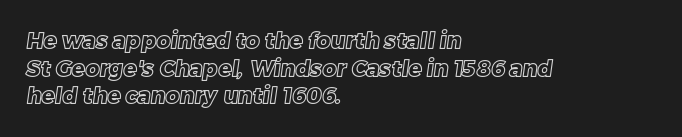
The baseline area is clear. This block has exactly the height ordinary leading produces. Letter spacing: default. The lines are quadded left.
